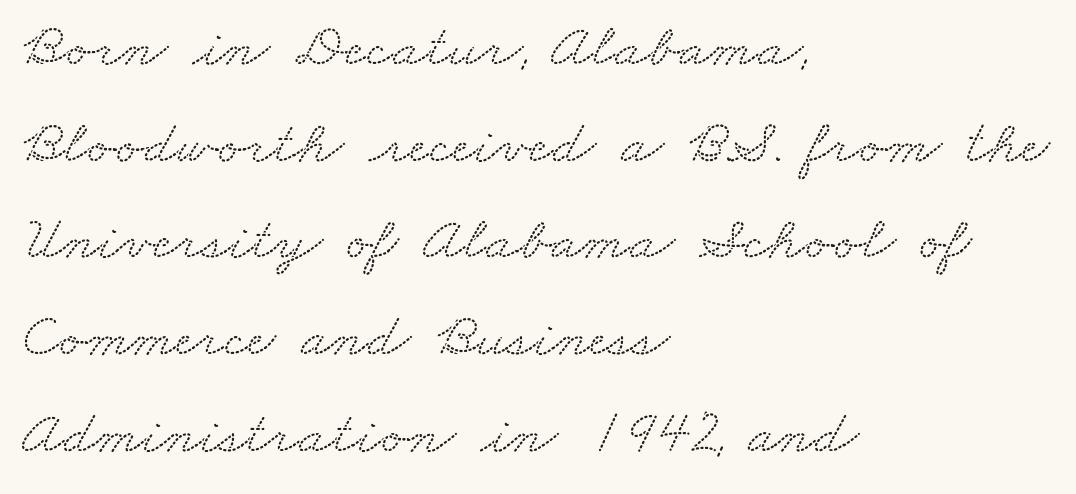
Q: Is the typeface a serif or a sans-serif typeface? A: Serif.
Q: Is the text underlined? A: No.
Q: How is the paragraph aligned? A: Left-aligned.
Q: Is the spacing between letters normal or unusually wide? A: Normal.
Q: Is the spacing between lines tight, normal or loose? A: Normal.
Q: Width (condensed, normal, or wide)? A: Wide.
Q: Stroke contrast? A: Low.
Q: x-height? A: Small.
Q: Monospaced? A: No.
